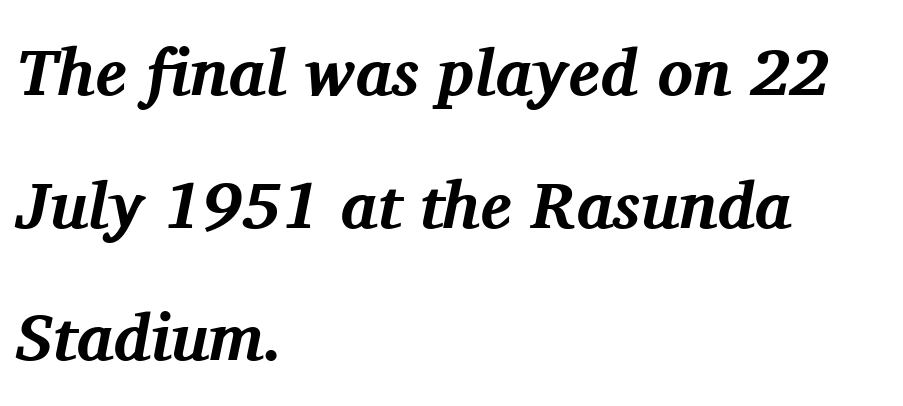
The image shows 66 px bold serif type, italic (leaning right); set left-aligned, loose line spacing (2.01x), normal letter spacing, not underlined; medium stroke contrast and a medium x-height.
